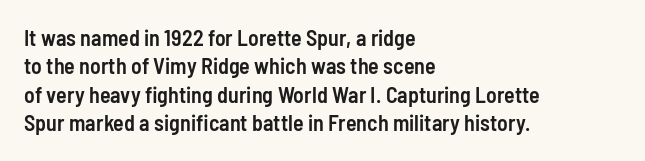
{"italic": "no", "bold": "semi", "underline": "no", "align": "left", "line_spacing": "normal", "line_spacing_ratio": 1.29, "letter_spacing": "normal", "letter_spacing_em": 0.0, "glyph_px": 22}
